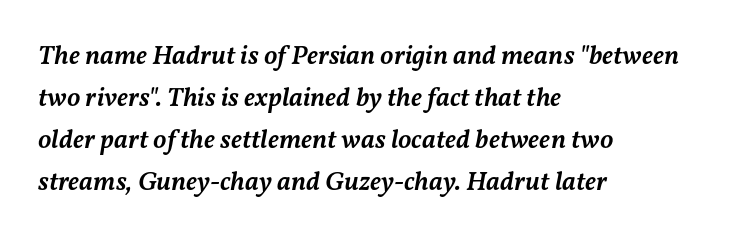
{"italic": "yes", "lean": "right", "slant_degrees": 11, "bold": "semi", "underline": "no", "align": "left", "line_spacing": "normal", "line_spacing_ratio": 1.55, "letter_spacing": "normal", "letter_spacing_em": 0.0, "glyph_px": 27}
